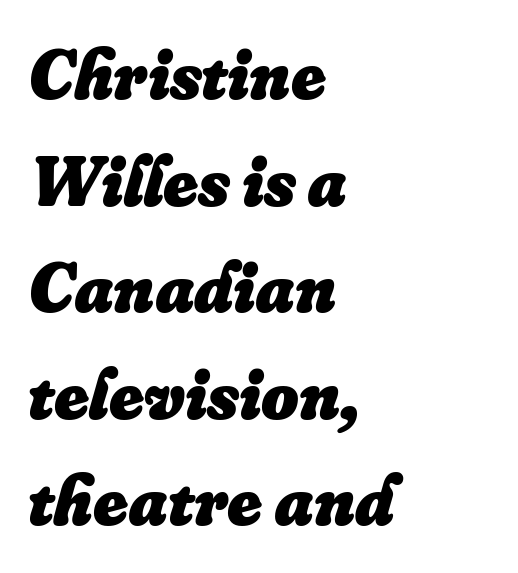
Q: Is the text bold? A: Yes.
Q: Is the text italic (slanted)? A: Yes, it leans right by about 16 degrees.
Q: Is the text underlined? A: No.
Q: How is the paragraph aligned? A: Left-aligned.
Q: Is the spacing between letters normal or unusually wide? A: Normal.
Q: Is the spacing between lines tight, normal or loose? A: Normal.
Q: Width (condensed, normal, or wide)? A: Normal.
Q: Stroke contrast? A: Low.
Q: x-height? A: Small.
Q: Monospaced? A: No.
